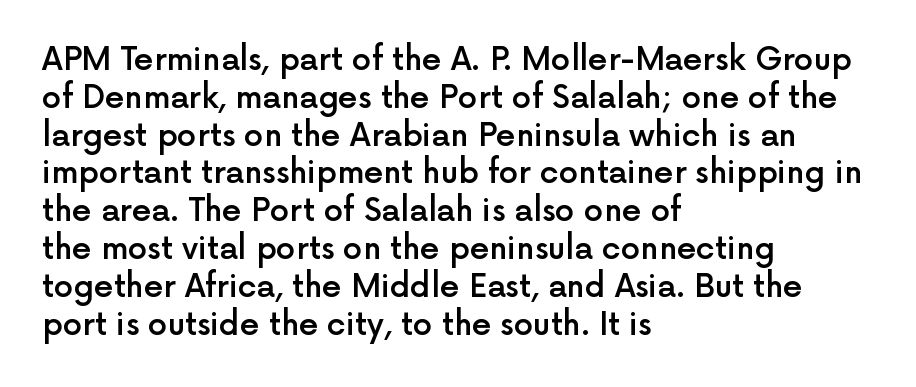
{"serif": "no", "italic": "no", "bold": "semi", "weight": "semibold", "width": "normal", "x_height": "medium", "monospaced": "no", "underline": "no", "align": "left", "line_spacing_ratio": 1.22, "letter_spacing": "normal", "letter_spacing_em": 0.0, "glyph_px": 31}
